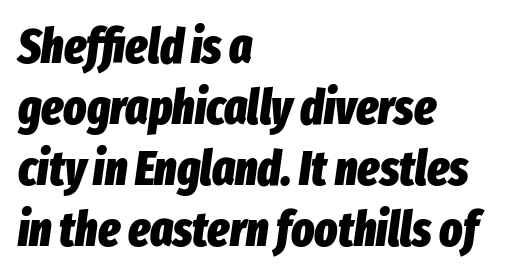
Q: Is the text bold? A: Yes.
Q: Is the text italic (slanted)? A: Yes, it leans right by about 8 degrees.
Q: Is the text underlined? A: No.
Q: How is the paragraph aligned? A: Left-aligned.
Q: Is the spacing between letters normal or unusually wide? A: Normal.
Q: Is the spacing between lines tight, normal or loose? A: Normal.
Q: Width (condensed, normal, or wide)? A: Condensed.
Q: Stroke contrast? A: Low.
Q: x-height? A: Medium.
Q: Monospaced? A: No.
